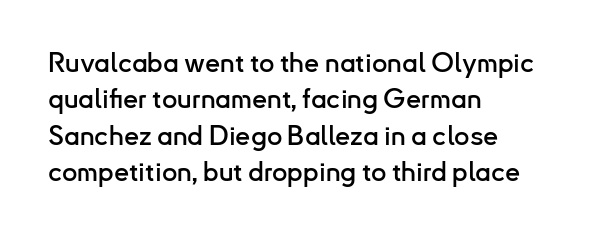
Tracking value appears to be zero — textbook default spacing. The type sits square on the baseline with zero lean. A clean baseline with only descenders dipping below it. Is the block centered? No — it sits flush against the left margin. Notice how descenders clear the ascenders below comfortably — that's standard leading.
